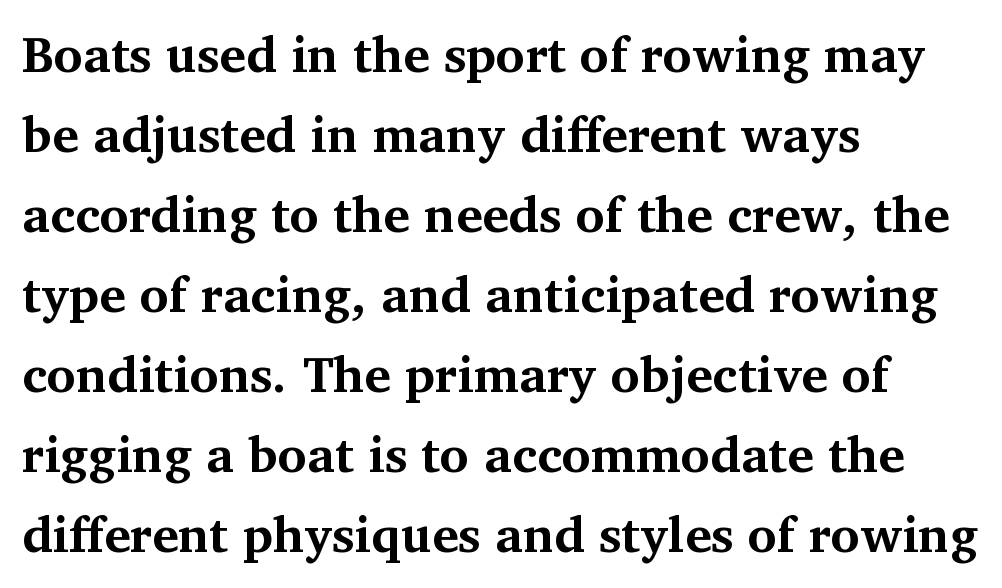
The passage shown is typed in a proportional face where columns would drift. Compared with a centered layout, this one pins lines to the left instead. Baseline-to-baseline distance is the conventional proportion of letter height. The string is rendered with underlining switched off. Typographically, this falls in the serif category.
